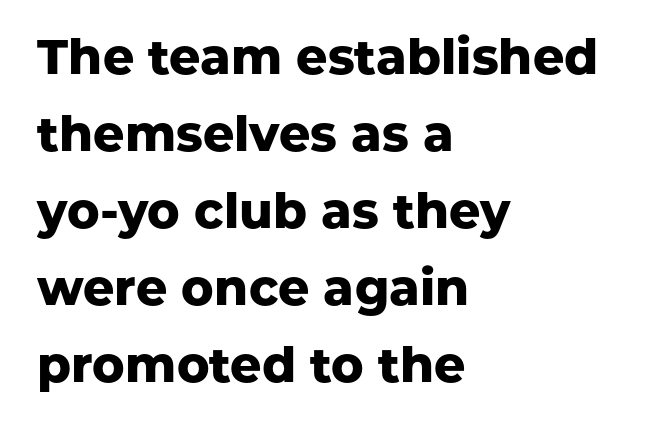
{"serif": "no", "italic": "no", "bold": "yes", "weight": "heavy", "width": "normal", "stroke_contrast": "low", "x_height": "medium", "monospaced": "no", "underline": "no", "align": "left", "line_spacing": "normal", "line_spacing_ratio": 1.57, "letter_spacing": "normal", "letter_spacing_em": 0.0, "glyph_px": 49}
